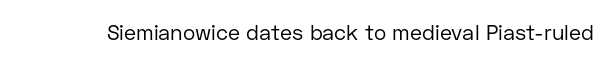
The passage shown is not underscored anywhere. The font's upright variant was chosen for this text. Stems here are at most as thick as an everyday book face. Observe the ordinary spacing: letters are neighbours, not strangers.
